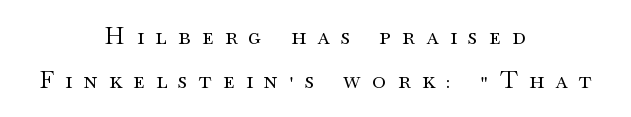
{"italic": "no", "bold": "no", "underline": "no", "align": "center", "line_spacing_ratio": 1.84, "letter_spacing": "wide", "letter_spacing_em": 0.47, "glyph_px": 24}
